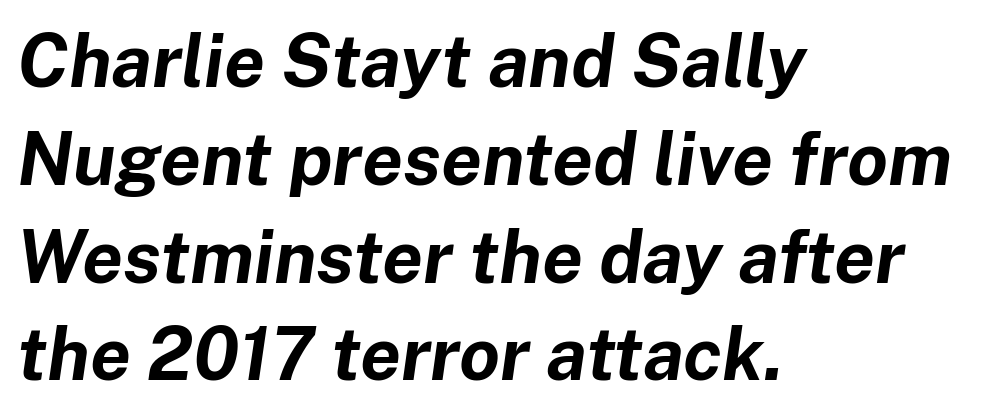
{"italic": "yes", "lean": "right", "slant_degrees": 8, "bold": "yes", "weight": "bold", "width": "normal", "stroke_contrast": "low", "x_height": "medium", "monospaced": "no", "underline": "no", "align": "left", "line_spacing": "normal", "line_spacing_ratio": 1.34, "letter_spacing": "normal", "letter_spacing_em": 0.0, "glyph_px": 73}
